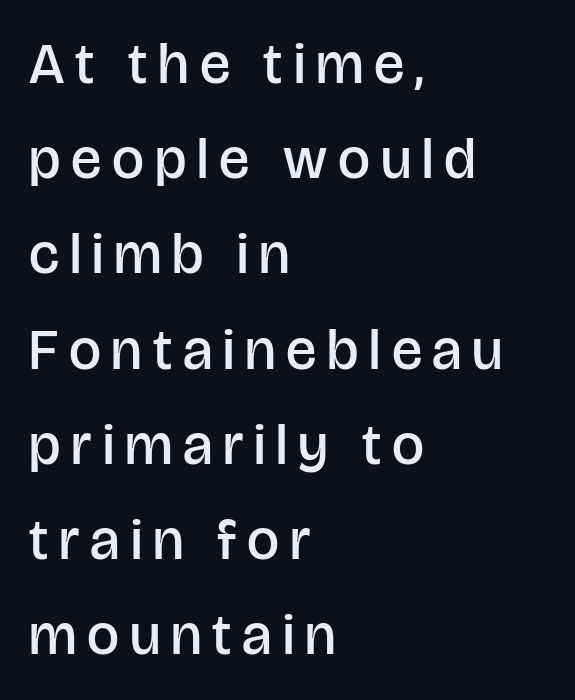
{"serif": "no", "italic": "no", "bold": "semi", "weight": "semibold", "width": "normal", "stroke_contrast": "low", "x_height": "large", "monospaced": "no", "underline": "no", "align": "left", "line_spacing": "normal", "line_spacing_ratio": 1.67, "glyph_px": 57}
